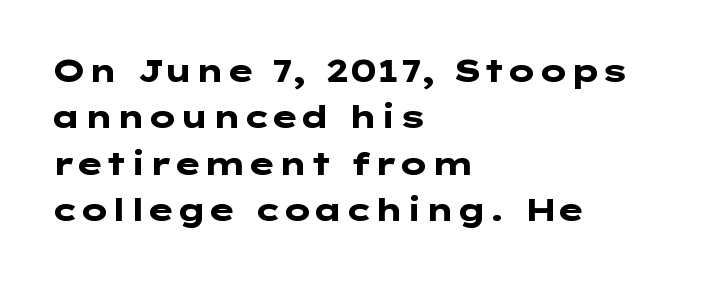
{"serif": "no", "italic": "no", "bold": "yes", "weight": "heavy", "width": "wide", "stroke_contrast": "low", "x_height": "medium", "underline": "no", "align": "left", "line_spacing": "normal", "line_spacing_ratio": 1.5, "letter_spacing": "normal", "letter_spacing_em": 0.0, "glyph_px": 31}
